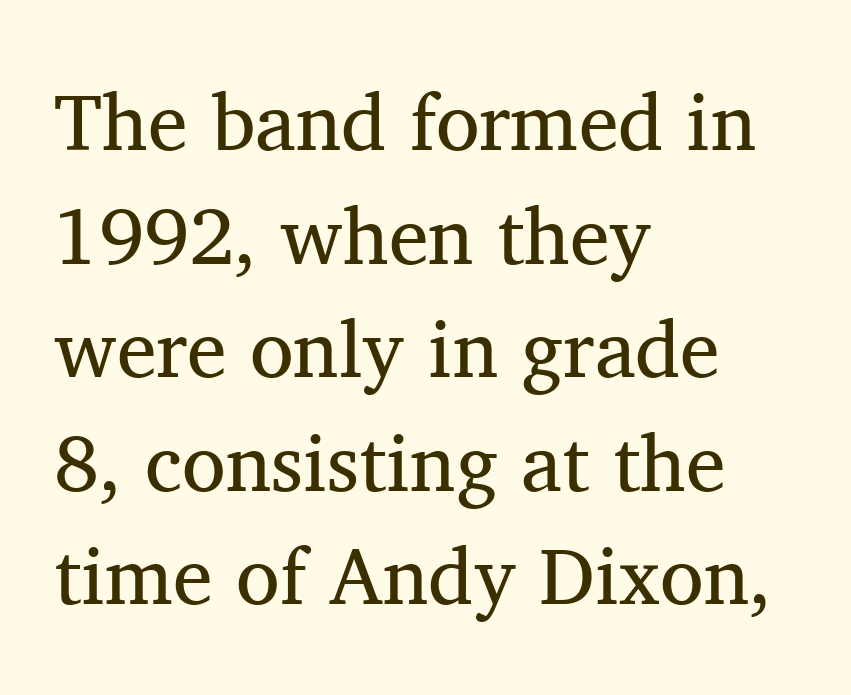
Q: Is the text bold? A: No.
Q: Is the text italic (slanted)? A: No, it is upright.
Q: Is the typeface a serif or a sans-serif typeface? A: Serif.
Q: Is the text underlined? A: No.
Q: How is the paragraph aligned? A: Left-aligned.
Q: Is the spacing between letters normal or unusually wide? A: Normal.
Q: Is the spacing between lines tight, normal or loose? A: Normal.
Q: Width (condensed, normal, or wide)? A: Normal.
Q: Stroke contrast? A: Medium.
Q: x-height? A: Medium.
Q: Monospaced? A: No.
